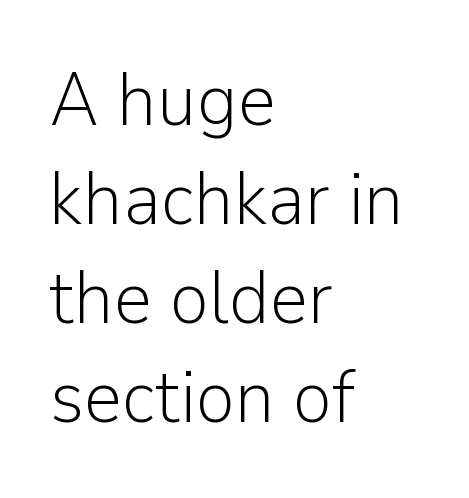
{"serif": "no", "italic": "no", "bold": "no", "weight": "light", "width": "normal", "stroke_contrast": "low", "x_height": "medium", "monospaced": "no", "underline": "no", "align": "left", "line_spacing": "normal", "line_spacing_ratio": 1.32, "letter_spacing": "normal", "letter_spacing_em": 0.0, "glyph_px": 75}
